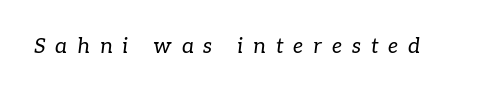
The image shows 21 px text type, italic (leaning right); set unusually wide letter spacing (+0.47 em), not underlined.
